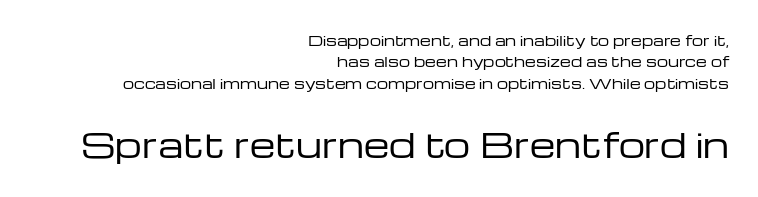
The image shows 33 px regular-weight, wide sans-serif type, upright; set right-aligned, normal line spacing (1.52x), normal letter spacing, not underlined; the second (bottom) block is 2.36x larger; low stroke contrast and a medium x-height.
